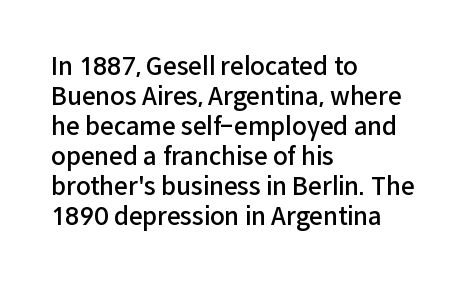
Unmarked baselines from the first word to the last. The leading is moderate, giving the passage an even texture. A bit beefed up — I'd call it semibold rather than bold. Horizontal alignment here is leftward, the default for most running prose. Style check: upright. Honestly, the letter spacing is just normal — you wouldn't notice it.
